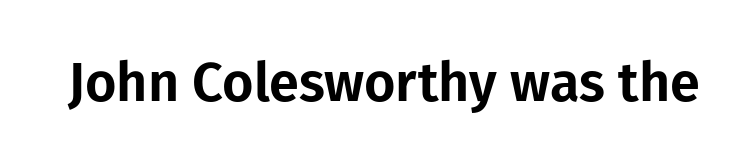
The image shows 54 px sans-serif type, upright; set normal letter spacing, not underlined; low stroke contrast and a medium x-height.
